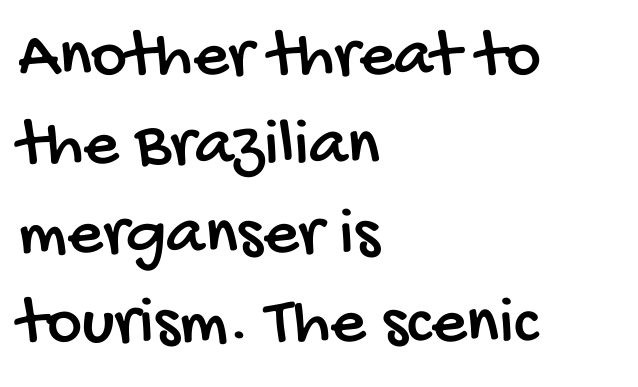
The image shows 69 px condensed sans-serif type; set left-aligned, normal line spacing (1.29x), normal letter spacing, not underlined; low stroke contrast and a large x-height.
